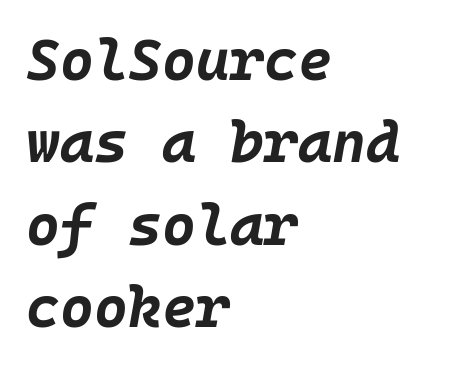
{"italic": "yes", "lean": "right", "slant_degrees": 10, "bold": "yes", "weight": "bold", "width": "normal", "stroke_contrast": "low", "x_height": "large", "underline": "no", "align": "left", "line_spacing": "normal", "line_spacing_ratio": 1.42, "letter_spacing": "normal", "letter_spacing_em": 0.0, "glyph_px": 58}
